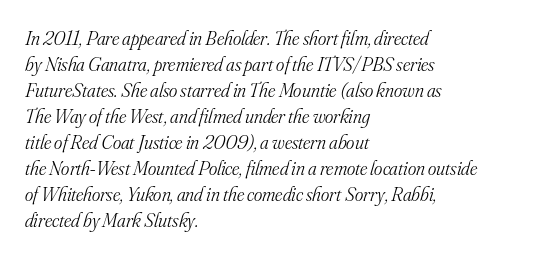
Stems here are at most as thick as an everyday book face. In terms of letterspacing, this is plain default setting. Slant detected: the letters are inclined. Teacher's note: observe the even left margin — that is flush-left alignment.
